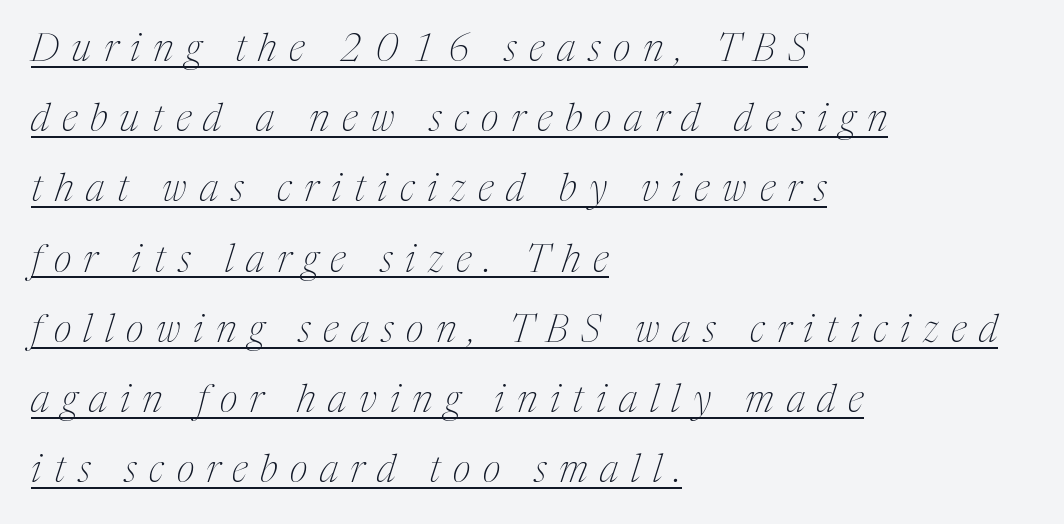
The image shows 39 px thin, condensed serif type, italic (leaning right); set left-aligned, line spacing 1.8x, unusually wide letter spacing (+0.32 em), underlined; medium stroke contrast and a medium x-height.
